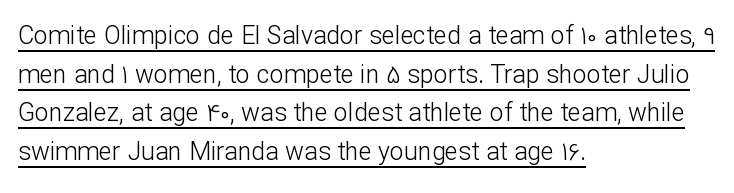
Q: Is the text bold? A: No.
Q: Is the text italic (slanted)? A: No, it is upright.
Q: Is the text underlined? A: Yes.
Q: How is the paragraph aligned? A: Left-aligned.
Q: Is the spacing between letters normal or unusually wide? A: Normal.
Q: Is the spacing between lines tight, normal or loose? A: Normal.
